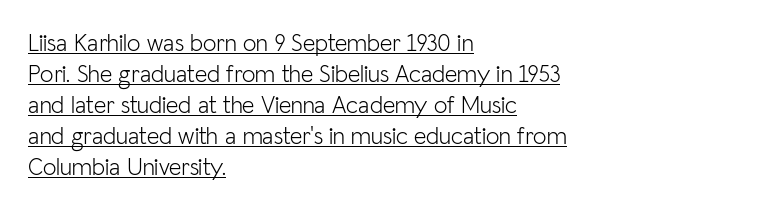
Q: Is the text bold? A: No.
Q: Is the text italic (slanted)? A: No, it is upright.
Q: Is the text underlined? A: Yes.
Q: How is the paragraph aligned? A: Left-aligned.
Q: Is the spacing between letters normal or unusually wide? A: Normal.
Q: Is the spacing between lines tight, normal or loose? A: Normal.
